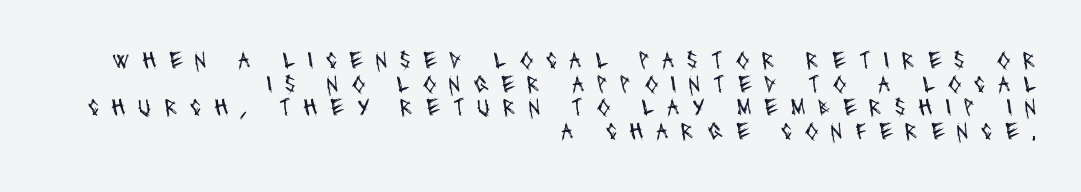
Q: Is the text bold? A: No.
Q: Is the text underlined? A: No.
Q: How is the paragraph aligned? A: Right-aligned.
Q: Is the spacing between letters normal or unusually wide? A: Unusually wide.
Q: Is the spacing between lines tight, normal or loose? A: Tight.
